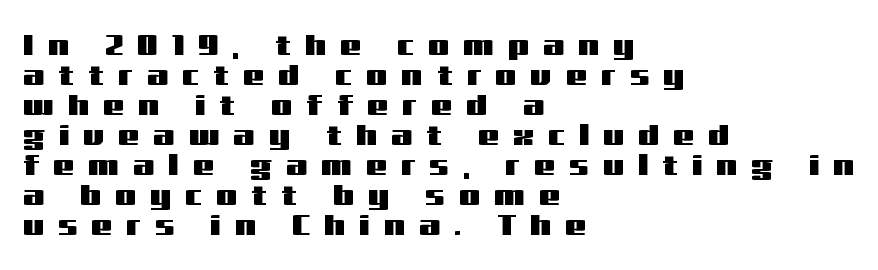
Q: Is the text italic (slanted)? A: No, it is upright.
Q: Is the typeface a serif or a sans-serif typeface? A: Sans-serif.
Q: Is the text underlined? A: No.
Q: How is the paragraph aligned? A: Left-aligned.
Q: Is the spacing between letters normal or unusually wide? A: Unusually wide.
Q: Is the spacing between lines tight, normal or loose? A: Tight.
Q: Width (condensed, normal, or wide)? A: Wide.
Q: Stroke contrast? A: Medium.
Q: x-height? A: Medium.
Q: Monospaced? A: No.
